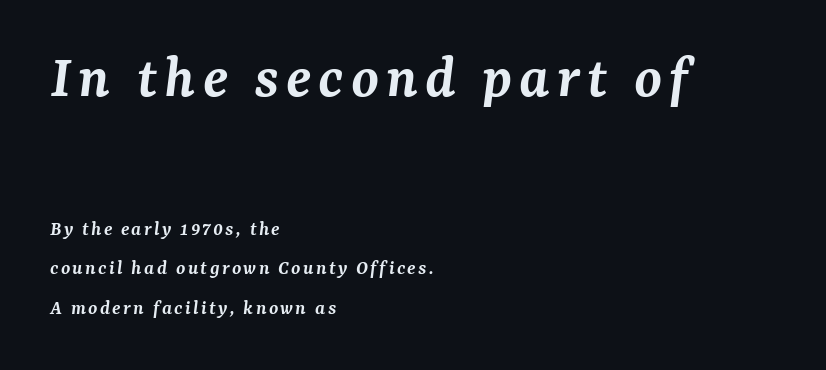
The space beneath each line is pristine and unruled. Style check: oblique. Do the characters align in a grid? No, the font is proportional. Look at the bottom of the vertical strokes: they flare into serifs here. Every row of glyphs begins at an identical x-position on the left.
